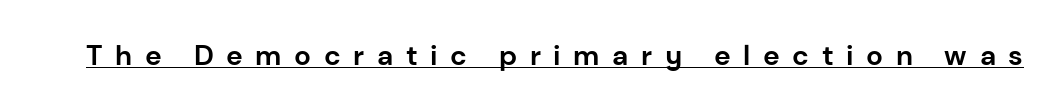
The image shows 28 px bold sans-serif type, upright; set unusually wide letter spacing (+0.45 em), underlined; low stroke contrast and a medium x-height.
